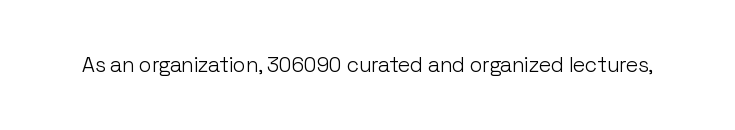
{"italic": "no", "bold": "no", "underline": "no", "letter_spacing": "normal", "letter_spacing_em": 0.0, "glyph_px": 21}
